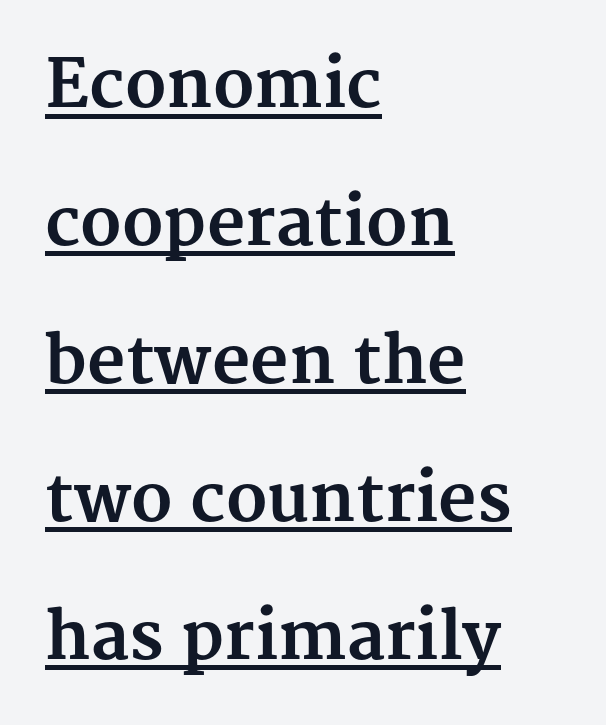
{"serif": "yes", "italic": "no", "bold": "yes", "weight": "bold", "width": "normal", "stroke_contrast": "medium", "x_height": "medium", "monospaced": "no", "underline": "yes", "align": "left", "line_spacing": "loose", "line_spacing_ratio": 2.09, "letter_spacing": "normal", "letter_spacing_em": 0.0, "glyph_px": 66}
